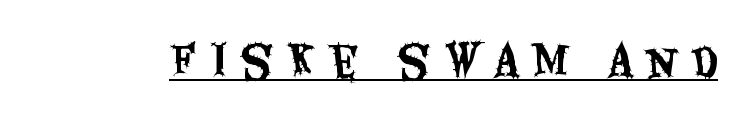
Do the characters align in a grid? No, the font is proportional. To sum up the face: it is a sans, with no serifs. Quick note: underline on. What stands out about the letter spacing? Its width — letters are far apart.
